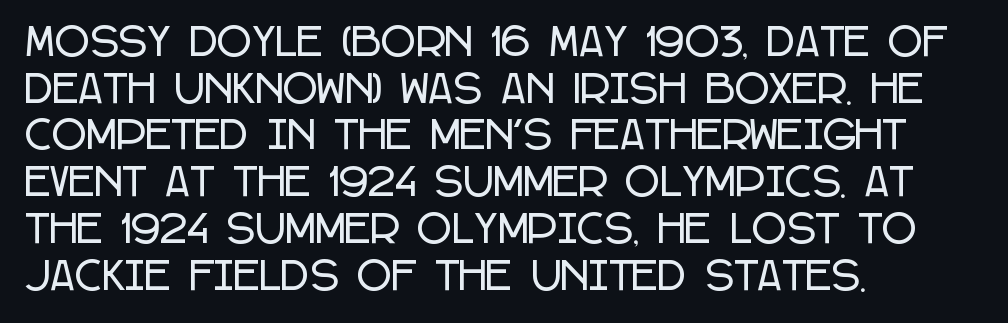
You can tell from the bare stems that sans-serif type was used. Each letter keeps its own natural width here, so spacing adapts to shape. Typeset ragged right — the left edge is the straight one. The letters sit at their default tracking, neither squeezed nor spread. The specimen reads as upright at a glance.
